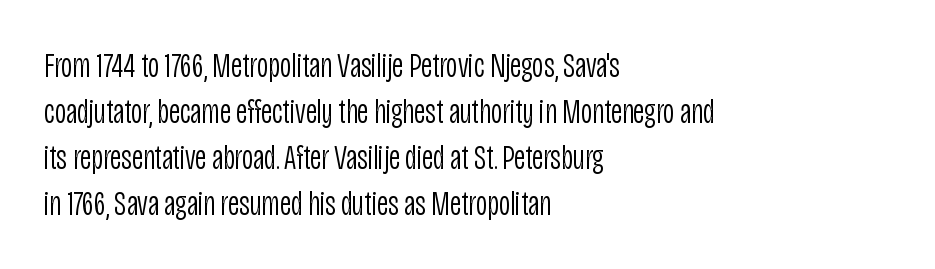
The image shows 35 px light, condensed sans-serif type, upright; set left-aligned, normal line spacing (1.31x), normal letter spacing, not underlined; low stroke contrast and a large x-height.
